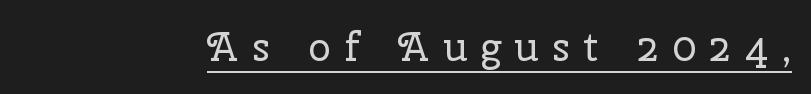
{"serif": "yes", "italic": "no", "bold": "no", "weight": "regular", "width": "normal", "stroke_contrast": "low", "x_height": "medium", "monospaced": "no", "underline": "yes", "letter_spacing": "wide", "letter_spacing_em": 0.34, "glyph_px": 40}
